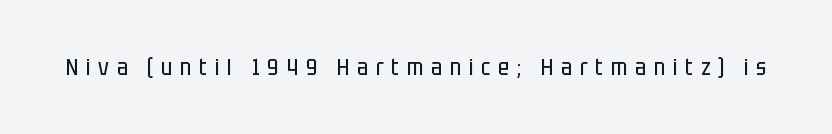
Caption: face not bold, strokes unweighted. This sample uses an upright cut, with every glyph sitting square on the baseline. Any mark beneath the type? The region is blank. This sample uses expanded letter spacing, leaving extra air between glyphs.
